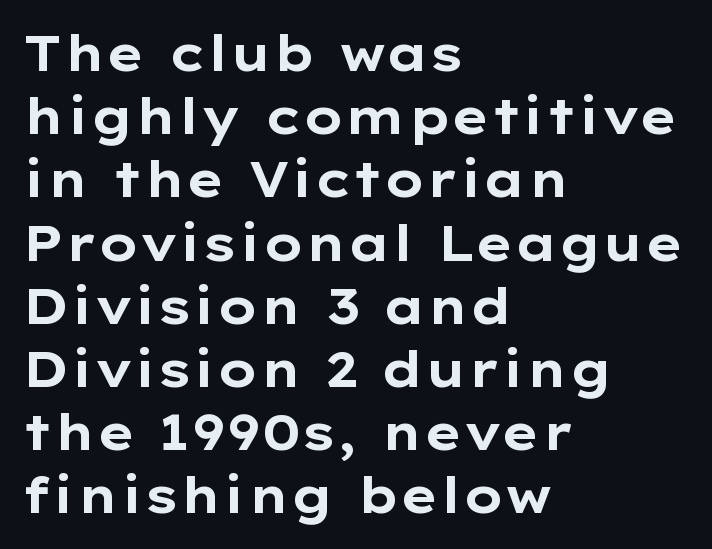
The image shows 49 px bold, wide sans-serif type, upright; set left-aligned, normal line spacing (1.29x), normal letter spacing, not underlined; low stroke contrast and a medium x-height.
